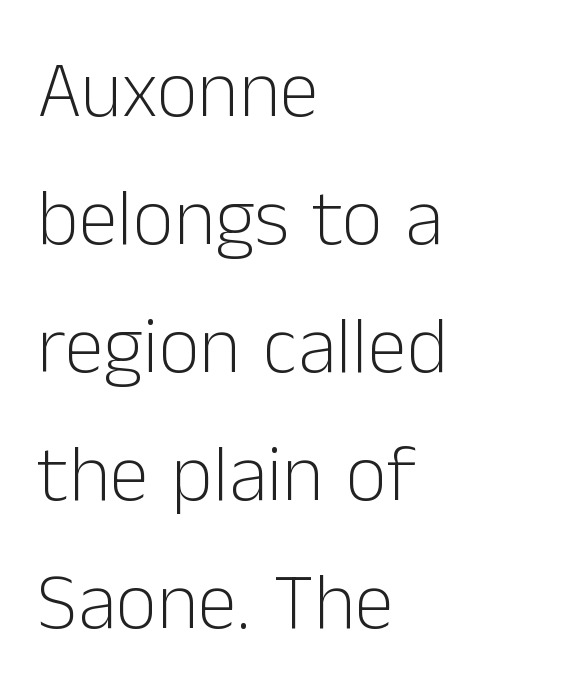
{"serif": "no", "italic": "no", "bold": "no", "weight": "light", "width": "normal", "stroke_contrast": "low", "x_height": "medium", "monospaced": "no", "underline": "no", "align": "left", "line_spacing": "normal", "line_spacing_ratio": 1.6, "letter_spacing": "normal", "letter_spacing_em": 0.0, "glyph_px": 80}
